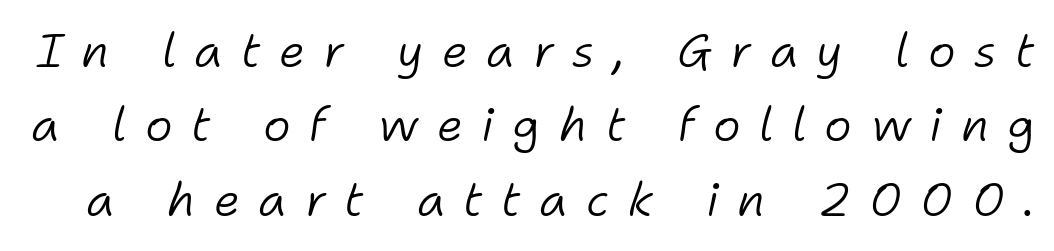
Q: Is the text bold? A: No.
Q: Is the text italic (slanted)? A: Yes, it leans right by about 11 degrees.
Q: Is the text underlined? A: No.
Q: Is the spacing between letters normal or unusually wide? A: Unusually wide.
Q: Is the spacing between lines tight, normal or loose? A: Normal.
Q: Width (condensed, normal, or wide)? A: Normal.
Q: Stroke contrast? A: Low.
Q: x-height? A: Medium.
Q: Monospaced? A: No.
